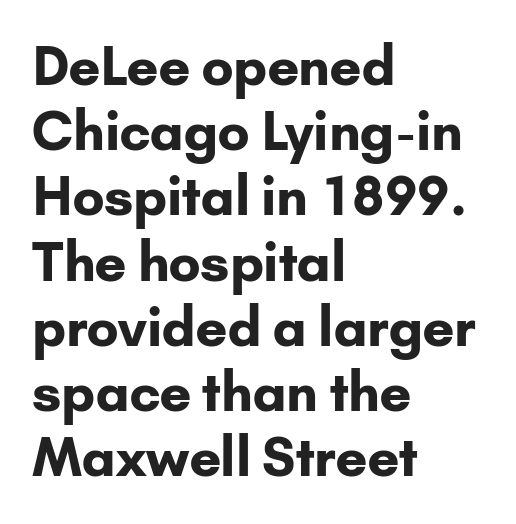
Honestly, the letter spacing is just normal — you wouldn't notice it. Spacing verdict: proportional, widths tailored to each character. A full-strength bold gives these letters their thick strokes. A roman cut, with each character standing at attention. Classification — sans serif. Any mark beneath the type? The region is blank.
